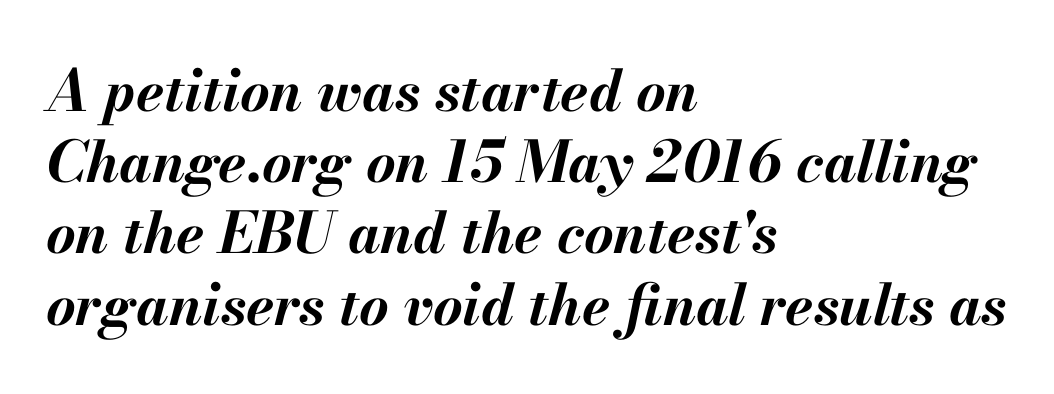
Q: Is the text bold? A: Yes.
Q: Is the text italic (slanted)? A: Yes, it leans right by about 13 degrees.
Q: Is the text underlined? A: No.
Q: How is the paragraph aligned? A: Left-aligned.
Q: Is the spacing between letters normal or unusually wide? A: Normal.
Q: Is the spacing between lines tight, normal or loose? A: Normal.
Q: Width (condensed, normal, or wide)? A: Normal.
Q: Stroke contrast? A: Medium.
Q: x-height? A: Small.
Q: Monospaced? A: No.
